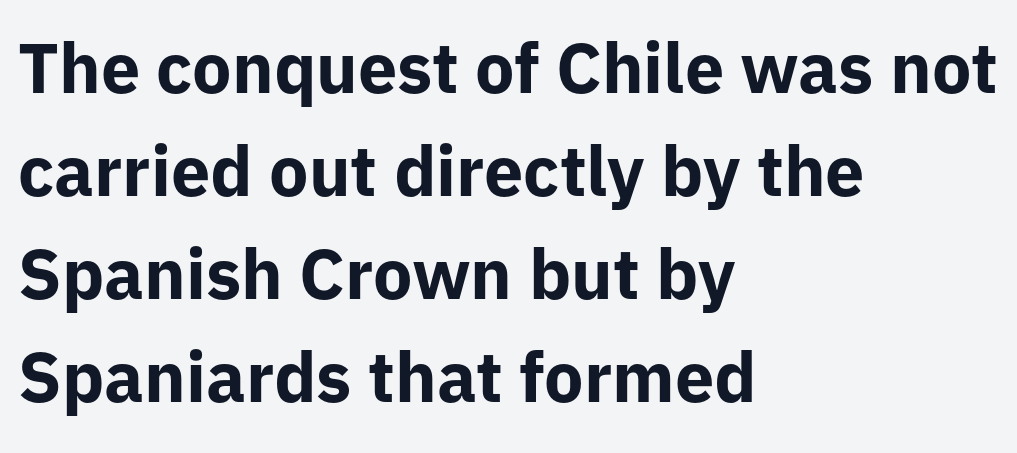
{"serif": "no", "italic": "no", "bold": "yes", "weight": "bold", "width": "normal", "stroke_contrast": "low", "x_height": "medium", "monospaced": "no", "underline": "no", "align": "left", "line_spacing": "normal", "line_spacing_ratio": 1.47, "letter_spacing": "normal", "letter_spacing_em": 0.0, "glyph_px": 70}
